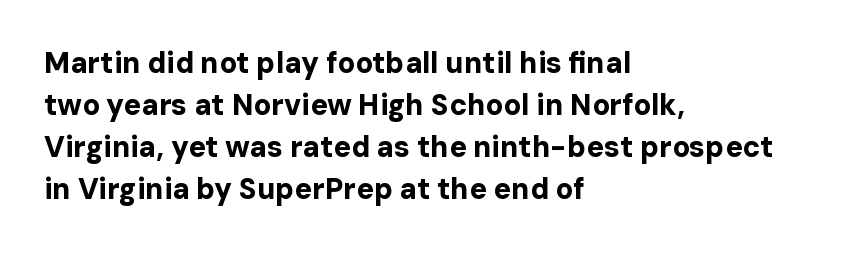
The string is rendered with underlining switched off. Strokes here are thick enough to call this a true bold. Each letter keeps its own natural width here, so spacing adapts to shape. One glance says typical: line gaps are just what's usual.
